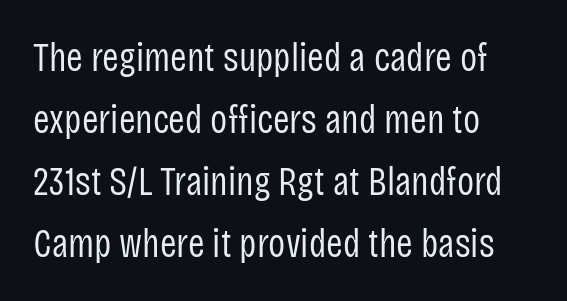
Q: Is the text bold? A: No.
Q: Is the text italic (slanted)? A: No, it is upright.
Q: Is the typeface a serif or a sans-serif typeface? A: Sans-serif.
Q: Is the text underlined? A: No.
Q: How is the paragraph aligned? A: Left-aligned.
Q: Is the spacing between letters normal or unusually wide? A: Normal.
Q: Is the spacing between lines tight, normal or loose? A: Normal.
Q: Width (condensed, normal, or wide)? A: Condensed.
Q: Stroke contrast? A: Low.
Q: x-height? A: Large.
Q: Monospaced? A: No.
